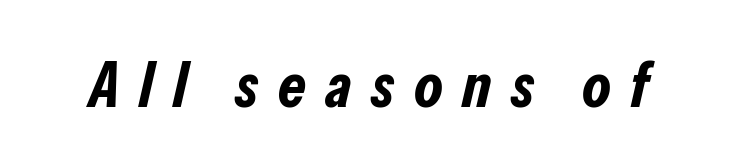
The gap between lines stays unmarked. The letters are spread apart with noticeably loose tracking. The font's italic variant was chosen for this text. The glyphs have the mass of a bold cut.
